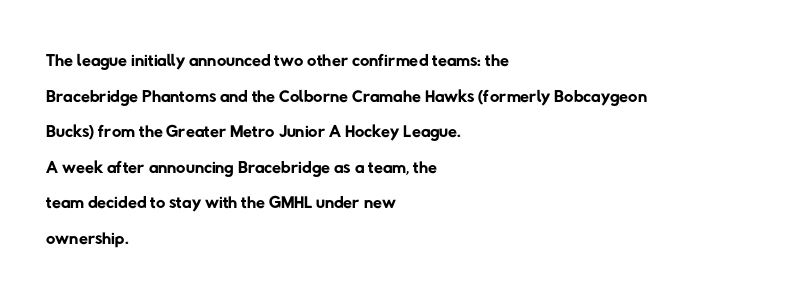
The horizontal fit of the characters is conventional and even. Quick note: interline space is typical. Reading down the block, your eye returns to a fixed left position each line. Compared with a typical body face, this is equally light or lighter still. Quick note: underline off.
